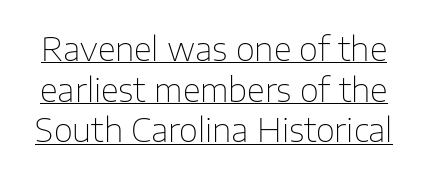
Q: Is the text bold? A: No.
Q: Is the text italic (slanted)? A: No, it is upright.
Q: Is the typeface a serif or a sans-serif typeface? A: Sans-serif.
Q: Is the text underlined? A: Yes.
Q: Is the spacing between letters normal or unusually wide? A: Normal.
Q: Width (condensed, normal, or wide)? A: Normal.
Q: Stroke contrast? A: Low.
Q: x-height? A: Medium.
Q: Monospaced? A: No.
